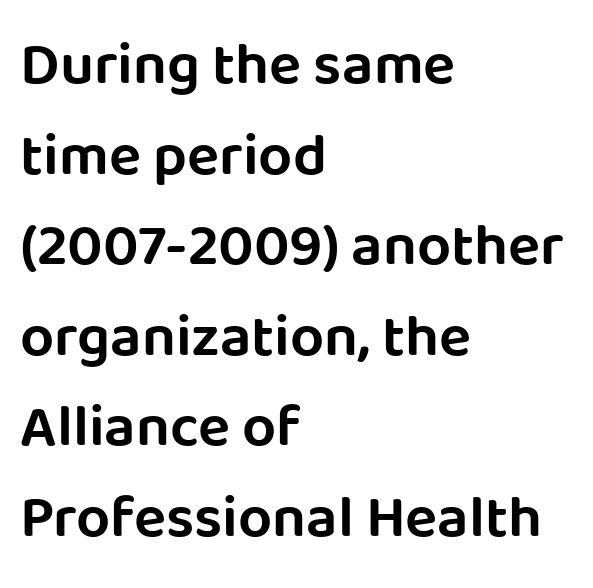
The image shows 60 px sans-serif type, upright; set left-aligned, normal line spacing (1.51x), normal letter spacing, not underlined; low stroke contrast and a large x-height.
